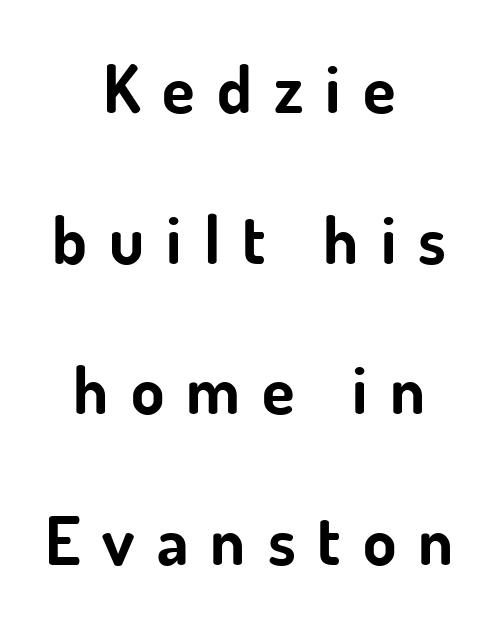
Between one letter and the next there's a generous, obvious gap. The lettering stays uniformly vertical, giving the passage a roman look. Type without underlining. A typesetter would call this proportional, since set widths differ per character. As a designer I'd log this as weight 700, bold. Is the block centered? Yes — each line is placed symmetrically about the middle.
